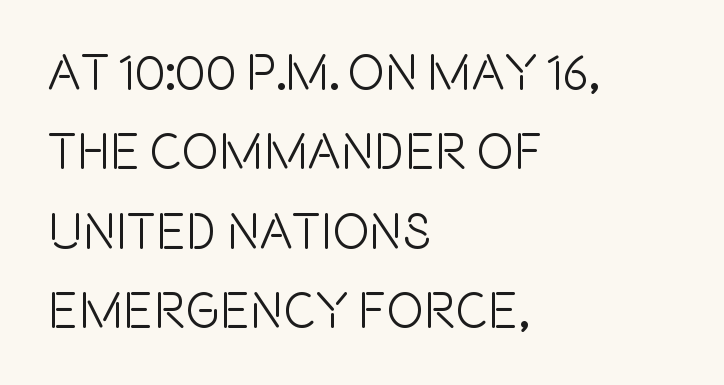
The image shows 50 px condensed sans-serif type, upright; set left-aligned, normal line spacing (1.59x), normal letter spacing, not underlined; a large x-height.
